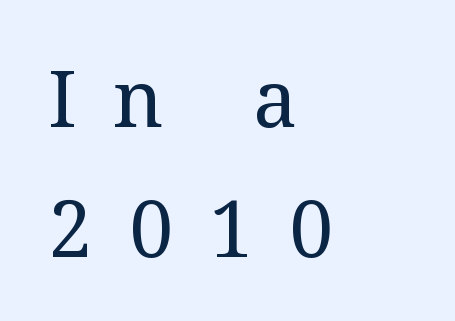
The image shows 79 px regular-weight serif type, upright; set left-aligned, normal line spacing (1.64x), unusually wide letter spacing (+0.46 em), not underlined; medium stroke contrast and a medium x-height.
